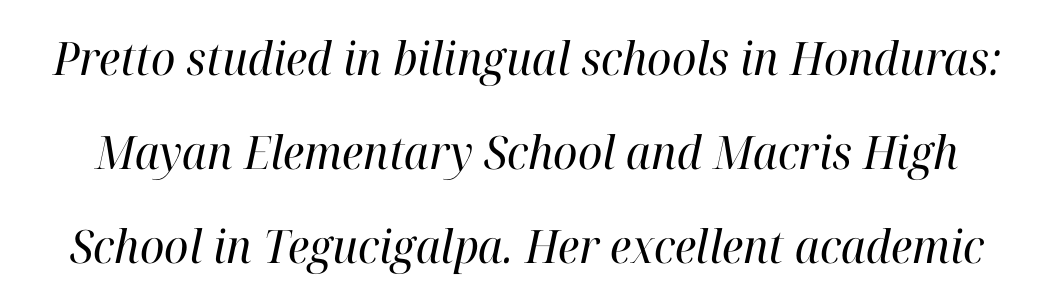
This rendering leaves character spacing at its baseline value. Regarding leading, the lines here are spaced well apart. Emphasis-style slanted type is in use. Character widths vary here, with narrow letters taking less room than wide ones.
